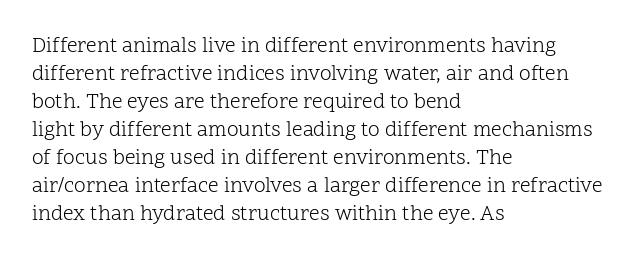
The image shows 21 px text type, upright; set left-aligned, normal line spacing (1.33x), normal letter spacing, not underlined.
